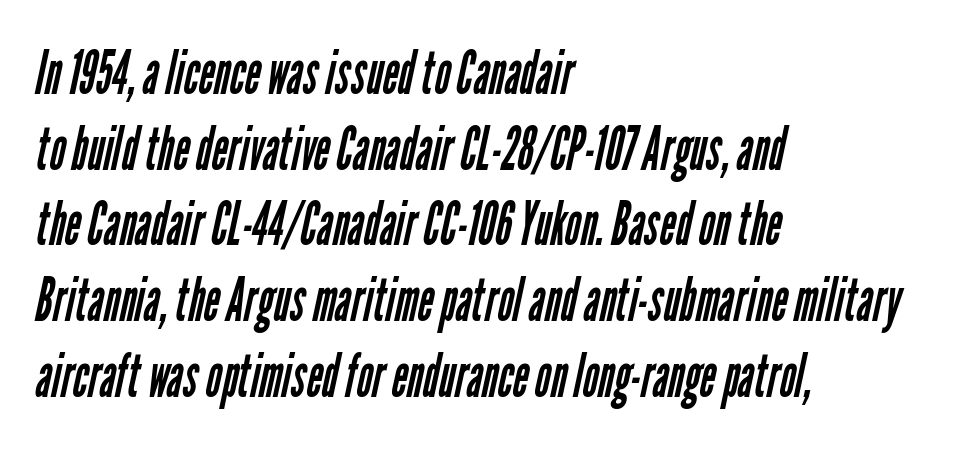
The cut favours lightness, reaching ordinary text weight at its darkest. Decoration check: the copy has no underline. Examine the stroke ends and you'll find no serifs. One-word summary of the alignment: left.
